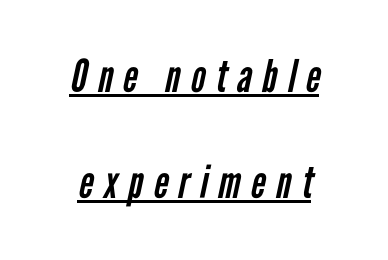
{"serif": "no", "bold": "no", "weight": "regular", "width": "condensed", "stroke_contrast": "low", "x_height": "medium", "monospaced": "no", "underline": "yes", "line_spacing": "loose", "line_spacing_ratio": 2.36, "letter_spacing": "wide", "letter_spacing_em": 0.23, "glyph_px": 45}
